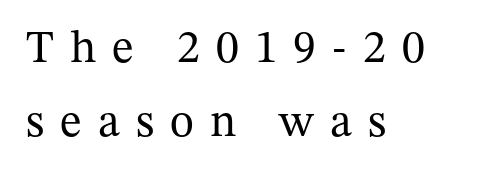
The image shows 46 px regular-weight serif type, upright; set left-aligned, normal line spacing (1.6x), unusually wide letter spacing (+0.35 em), not underlined; medium stroke contrast and a medium x-height.
